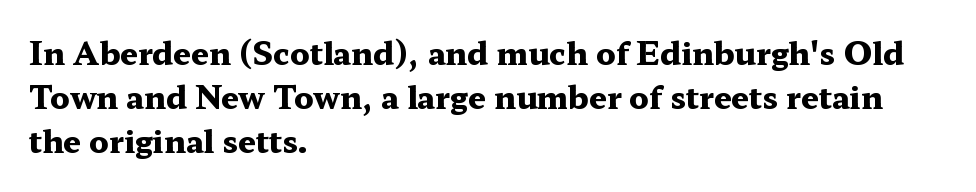
The tracking reads as untouched default to a designer's eye. In terms of weight, the rendering is a true, heavy bold. Note the varied advance widths — an 'i' is clearly narrower than an 'm'. The vertical gap from one line to the next is medium.
